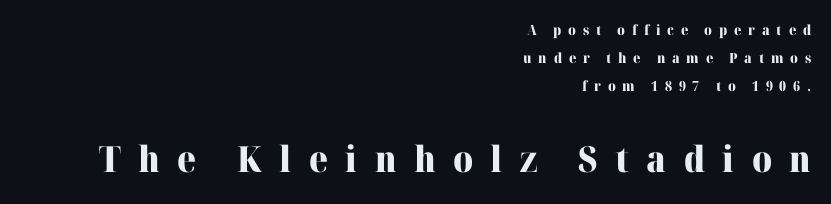
{"serif": "yes", "italic": "no", "bold": "yes", "weight": "heavy", "width": "normal", "stroke_contrast": "high", "x_height": "medium", "monospaced": "no", "underline": "no", "align": "right", "line_spacing": "loose", "line_spacing_ratio": 2.01, "letter_spacing": "wide", "letter_spacing_em": 0.48, "larger_block": "second", "size_ratio": 2.57, "glyph_px": 36}
